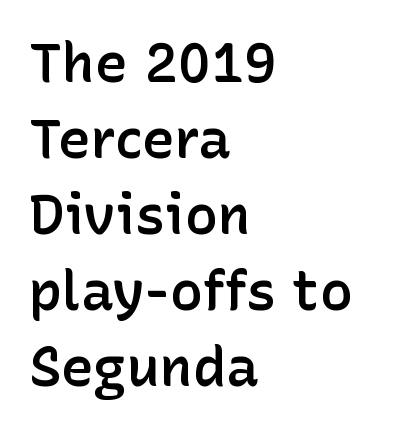
The lettering stays uniformly vertical, giving the passage a roman look. Notice how the passage keeps a crisp vertical edge on the left only. Default kerning and tracking; the words read as compact shapes. The passage shown stacks its lines at a standard gap. Note the varied advance widths — an 'i' is clearly narrower than an 'm'. Descenders hang freely into open space.
